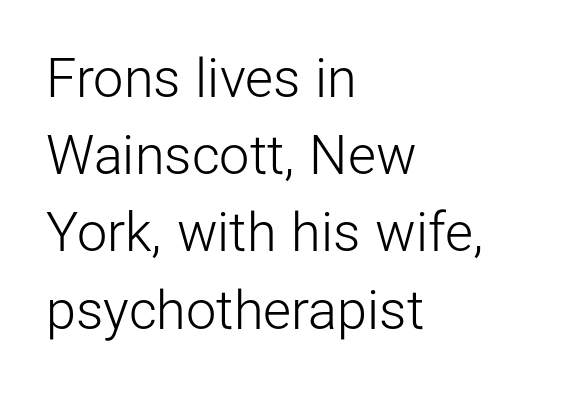
The image shows 54 px light sans-serif type, upright; set left-aligned, normal line spacing (1.43x), normal letter spacing, not underlined; low stroke contrast and a medium x-height.
